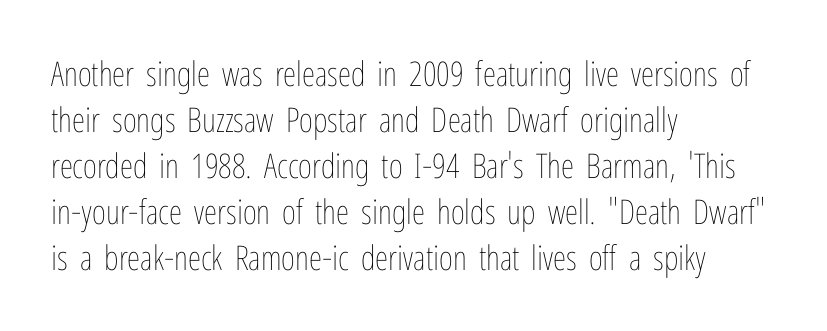
The typesetting does not lean heavy: it is not bold. What's the leading like? Ordinary, nothing unusual. These lines are set flush left with a ragged right edge. Posture: straight, roman, zero tilt. The specimen omits any rule beneath the text block's lines. The letters sit at their default tracking, neither squeezed nor spread.
